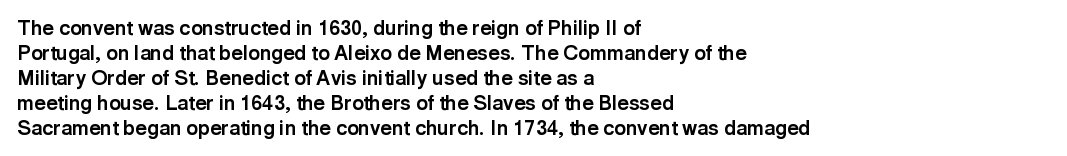
{"italic": "no", "bold": "yes", "underline": "no", "align": "left", "line_spacing": "normal", "line_spacing_ratio": 1.25, "letter_spacing": "normal", "letter_spacing_em": 0.0, "glyph_px": 20}
